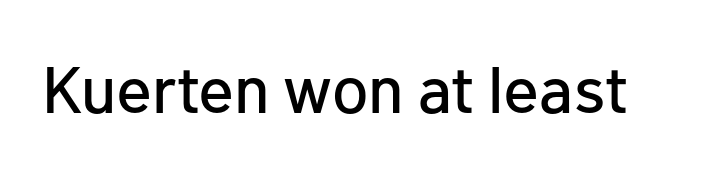
The face used here is rendered with its standard letterfit. Varying glyph widths throughout — classic text-font behaviour. Glance below the letters and you will spot only blank space. Vertical strokes here are truly vertical. A typesetter would label this face a sans.
